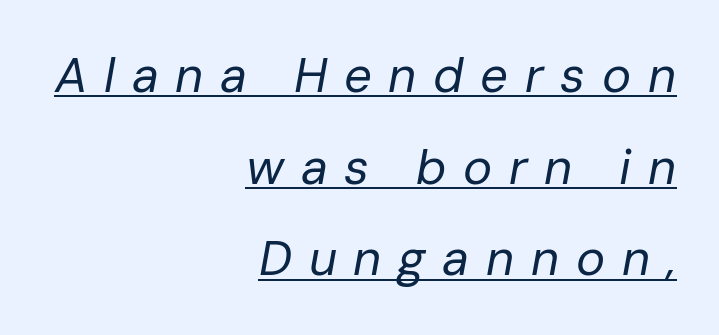
{"italic": "yes", "lean": "right", "slant_degrees": 10, "bold": "no", "weight": "regular", "width": "normal", "stroke_contrast": "low", "x_height": "medium", "monospaced": "no", "underline": "yes", "align": "right", "line_spacing_ratio": 1.87, "letter_spacing": "wide", "letter_spacing_em": 0.34, "glyph_px": 49}
